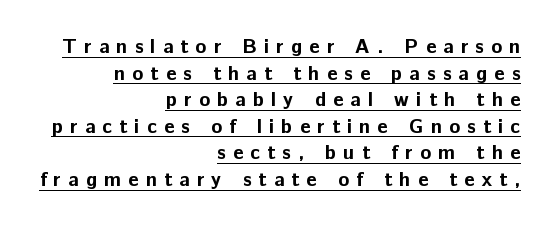
The image shows 20 px bold type, upright; set right-aligned, normal line spacing (1.33x), unusually wide letter spacing (+0.36 em), underlined.
